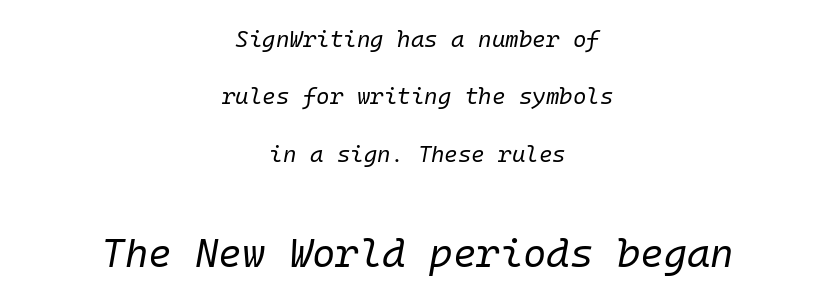
The image shows 40 px regular-weight type, italic (leaning right), monospaced; set centered, loose line spacing (2.5x), normal letter spacing, not underlined; the second (bottom) block is 1.74x larger; low stroke contrast and a medium x-height.
